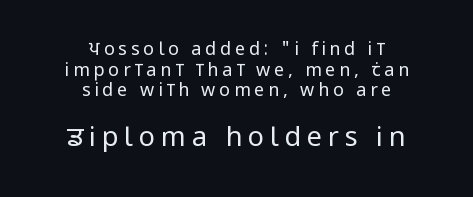
Caption: expanded tracking, letters set apart. Anything drawn beneath the words? Only blank space. In this sample the second text group is rendered at the bigger scale. The strokes carry an ordinary text weight at most.
